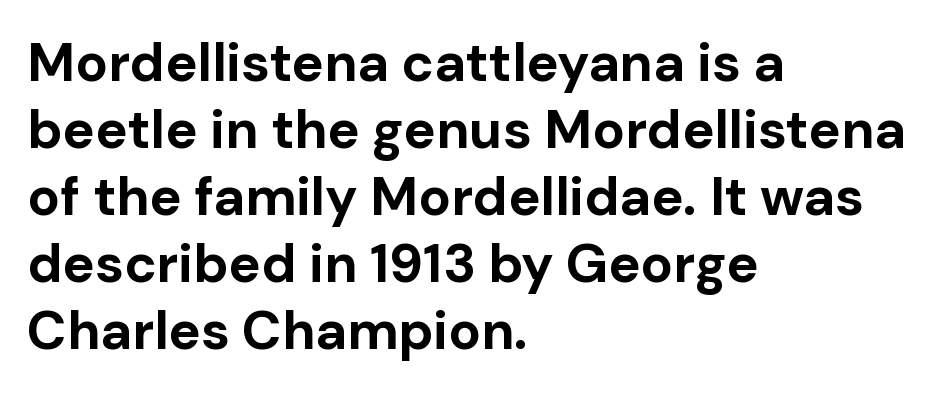
Is there any slant? The stems are plumb. A clean baseline with only descenders dipping below it. No feet cap the strokes, marking this as sans-serif type. A typesetter would call this proportional, since set widths differ per character. Words appear dense and cohesive because spacing is normal.
